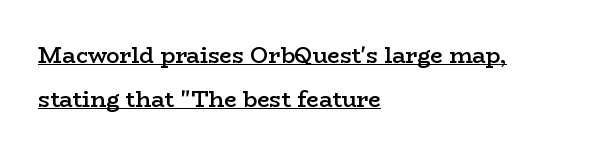
{"italic": "no", "bold": "semi", "underline": "yes", "align": "left", "line_spacing": "loose", "line_spacing_ratio": 2.0, "letter_spacing": "normal", "letter_spacing_em": 0.0, "glyph_px": 22}
